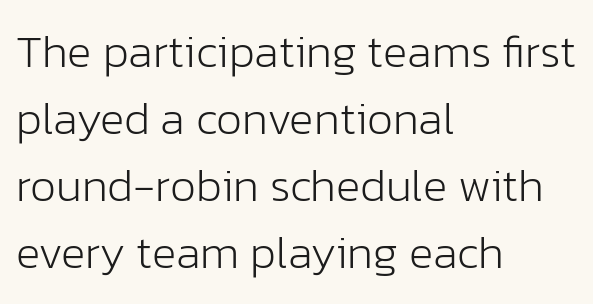
Q: Is the text bold? A: No.
Q: Is the text italic (slanted)? A: No, it is upright.
Q: Is the typeface a serif or a sans-serif typeface? A: Sans-serif.
Q: Is the text underlined? A: No.
Q: How is the paragraph aligned? A: Left-aligned.
Q: Is the spacing between letters normal or unusually wide? A: Normal.
Q: Is the spacing between lines tight, normal or loose? A: Normal.
Q: Width (condensed, normal, or wide)? A: Normal.
Q: Stroke contrast? A: Low.
Q: x-height? A: Medium.
Q: Monospaced? A: No.
